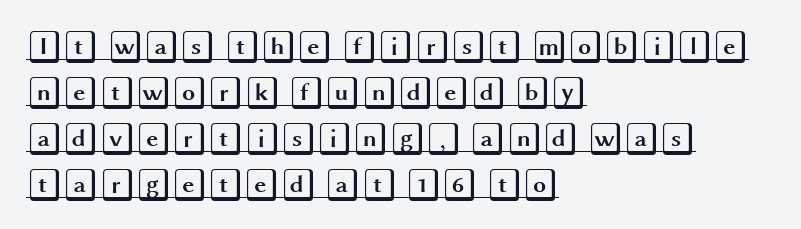
Q: Is the text italic (slanted)? A: No, it is upright.
Q: Is the text underlined? A: Yes.
Q: How is the paragraph aligned? A: Left-aligned.
Q: Is the spacing between letters normal or unusually wide? A: Normal.
Q: Is the spacing between lines tight, normal or loose? A: Normal.
Q: Width (condensed, normal, or wide)? A: Wide.
Q: x-height? A: Large.
